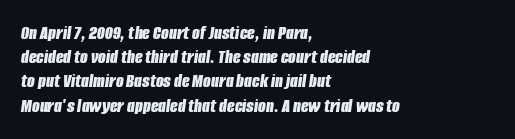
The typography opts for an oblique posture over an upright one. Typeset ragged right — the left edge is the straight one. Chunky letters — that's bold for sure. Check under the words: just untouched page.
